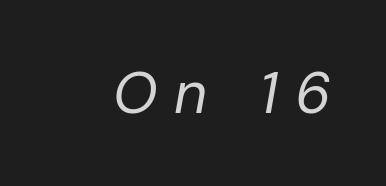
{"italic": "yes", "lean": "right", "slant_degrees": 10, "bold": "no", "weight": "regular", "width": "normal", "stroke_contrast": "low", "x_height": "medium", "monospaced": "no", "underline": "no", "letter_spacing": "wide", "letter_spacing_em": 0.3, "glyph_px": 58}
